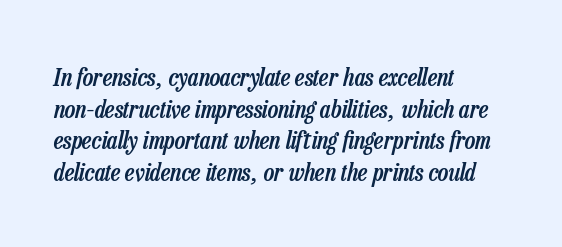
The image shows 25 px text type, italic (leaning right); set left-aligned, normal line spacing (1.27x), normal letter spacing, not underlined.
